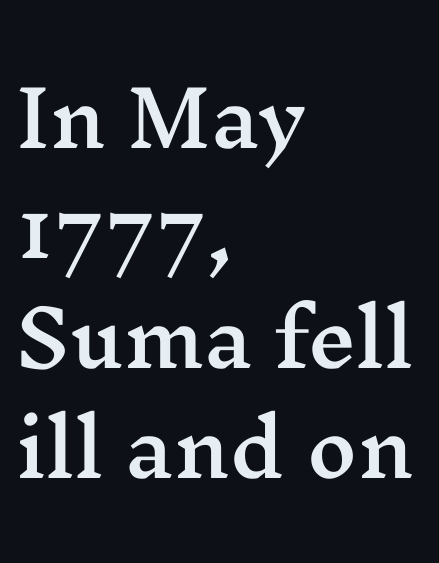
Q: Is the text italic (slanted)? A: No, it is upright.
Q: Is the typeface a serif or a sans-serif typeface? A: Serif.
Q: Is the text underlined? A: No.
Q: How is the paragraph aligned? A: Left-aligned.
Q: Is the spacing between letters normal or unusually wide? A: Normal.
Q: Is the spacing between lines tight, normal or loose? A: Normal.
Q: Width (condensed, normal, or wide)? A: Wide.
Q: Stroke contrast? A: Medium.
Q: x-height? A: Medium.
Q: Monospaced? A: No.
